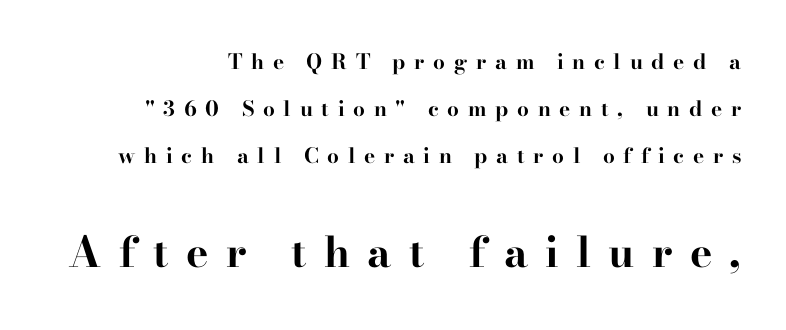
Letters rest on an invisible, unmarked baseline. One glance says open: line gaps are wider than usual. Caption: multi-line text, flush right, ragged left. Someone cranked the tracking dial way up on this one. Emphasis by weight is at full strength: bold. Look at the glyph heights: the lower group is clearly the bigger setting.
